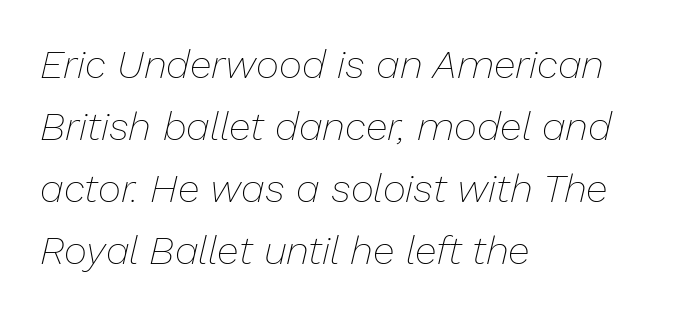
The image shows 40 px thin type, italic (leaning right); set left-aligned, normal line spacing (1.55x), normal letter spacing, not underlined; low stroke contrast and a medium x-height.
